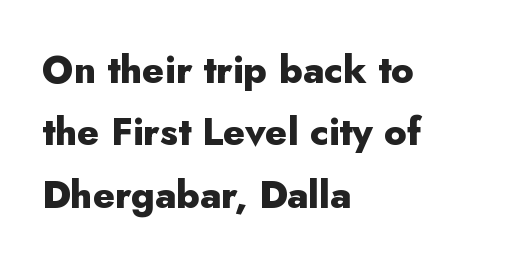
The image shows 38 px heavy sans-serif type, upright; set left-aligned, normal line spacing (1.64x), normal letter spacing, not underlined; low stroke contrast and a small x-height.
